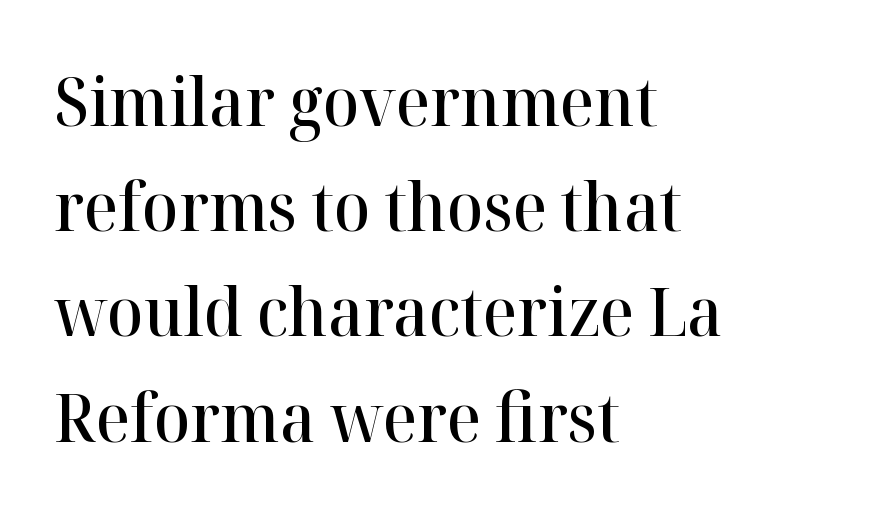
Q: Is the text bold? A: Semi-bold.
Q: Is the text italic (slanted)? A: No, it is upright.
Q: Is the typeface a serif or a sans-serif typeface? A: Serif.
Q: Is the text underlined? A: No.
Q: How is the paragraph aligned? A: Left-aligned.
Q: Is the spacing between letters normal or unusually wide? A: Normal.
Q: Is the spacing between lines tight, normal or loose? A: Normal.
Q: Width (condensed, normal, or wide)? A: Normal.
Q: Stroke contrast? A: High.
Q: x-height? A: Medium.
Q: Monospaced? A: No.
